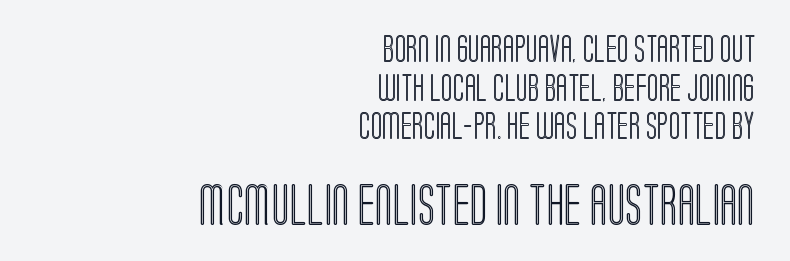
{"italic": "no", "width": "condensed", "x_height": "large", "monospaced": "no", "underline": "no", "align": "right", "line_spacing": "normal", "line_spacing_ratio": 1.43, "letter_spacing": "normal", "letter_spacing_em": 0.0, "larger_block": "second", "size_ratio": 1.52, "glyph_px": 41}
